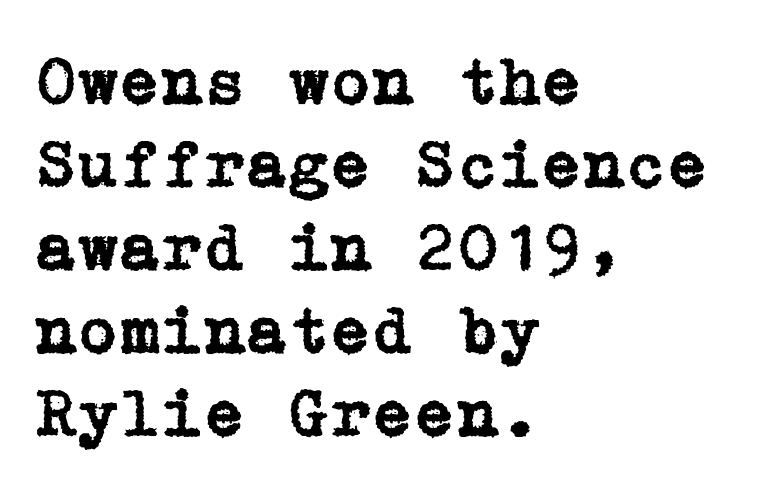
{"serif": "yes", "italic": "no", "width": "normal", "stroke_contrast": "low", "x_height": "medium", "underline": "no", "align": "left", "line_spacing_ratio": 1.22, "letter_spacing": "normal", "letter_spacing_em": 0.0, "glyph_px": 68}
